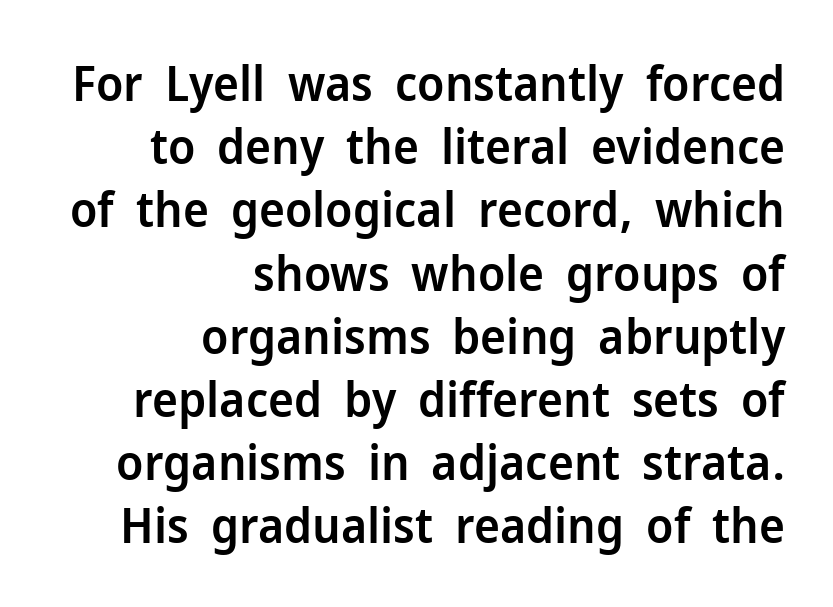
The rendering uses natural spacing where letterforms have individual widths. This sample uses a sans-serif face. Baseline-to-baseline distance is the conventional proportion of letter height. Anything drawn beneath the words? Only blank space. These lines are set flush right with a ragged left edge.
